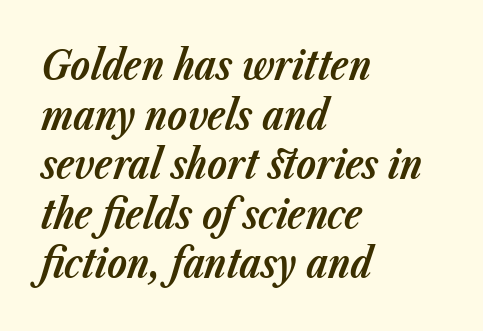
The image shows 40 px bold type, italic (leaning right); set left-aligned, line spacing 1.24x, normal letter spacing, not underlined; low stroke contrast and a medium x-height.
